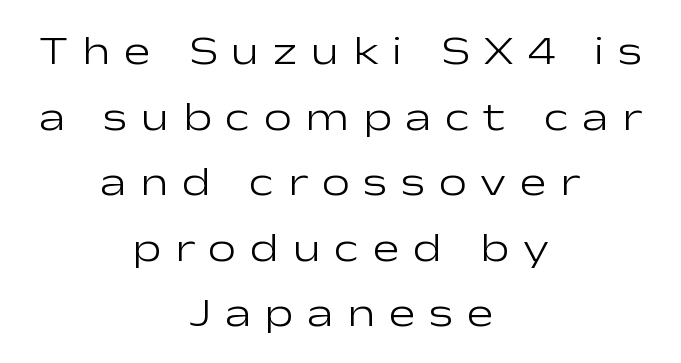
The image shows 40 px light, wide sans-serif type, upright; set centered, normal line spacing (1.64x), unusually wide letter spacing (+0.34 em), not underlined; low stroke contrast and a medium x-height.
